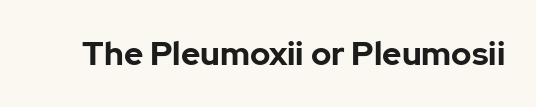
You'd pick this weight for a headline — it's a proper bold. I'd call this a sans setting — the letters go barefoot. The area under the type is left untouched. Spacing verdict: proportional, widths tailored to each character. The line texture is even and compact thanks to regular tracking. These lines were composed using upright roman letters.
